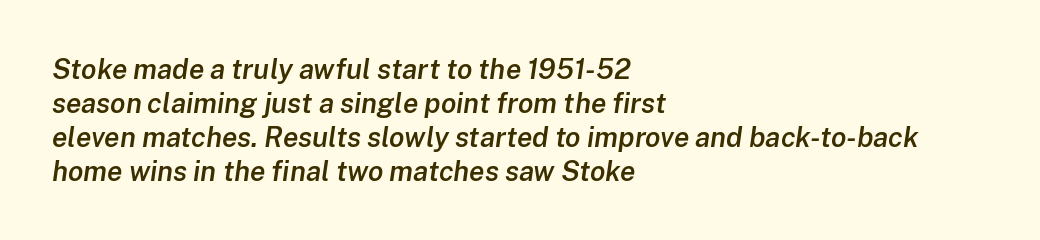
Q: Is the text bold? A: Semi-bold.
Q: Is the text italic (slanted)? A: Yes, it leans right by about 8 degrees.
Q: Is the text underlined? A: No.
Q: How is the paragraph aligned? A: Left-aligned.
Q: Is the spacing between letters normal or unusually wide? A: Normal.
Q: Width (condensed, normal, or wide)? A: Normal.
Q: Stroke contrast? A: Low.
Q: x-height? A: Medium.
Q: Monospaced? A: No.
